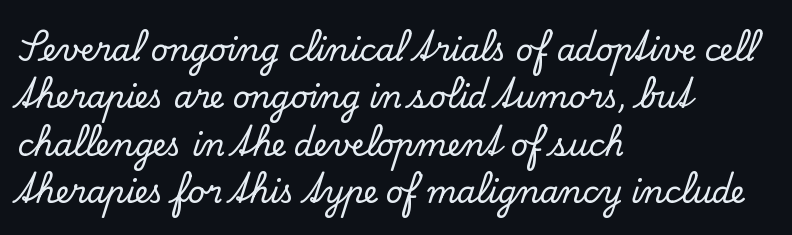
Q: Is the text italic (slanted)? A: Yes.
Q: Is the typeface a serif or a sans-serif typeface? A: Serif.
Q: Is the text underlined? A: No.
Q: How is the paragraph aligned? A: Left-aligned.
Q: Is the spacing between letters normal or unusually wide? A: Normal.
Q: Is the spacing between lines tight, normal or loose? A: Normal.
Q: Width (condensed, normal, or wide)? A: Normal.
Q: Stroke contrast? A: Low.
Q: x-height? A: Small.
Q: Monospaced? A: No.
